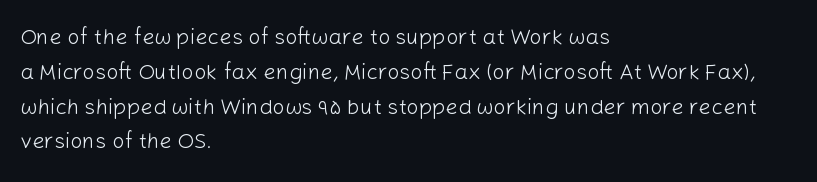
All the whitespace from short lines collects on the right. No extra tracking has been applied to these lines. Characters remain perfectly vertical along every line. The space beneath each line is pristine and unruled. Vertical stems look standard width or narrower in stroke.
